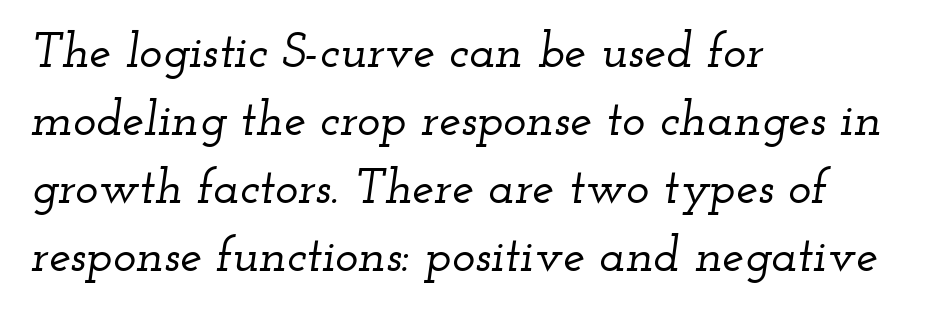
The image shows 49 px wide serif type, italic (leaning right); set left-aligned, normal line spacing (1.39x), normal letter spacing, not underlined; low stroke contrast and a small x-height.
